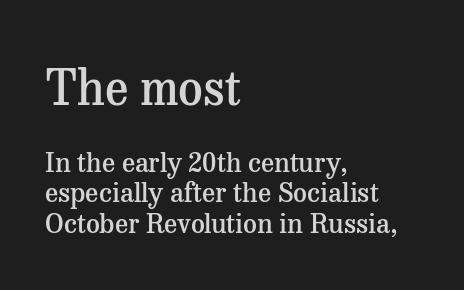
Q: Is the text bold? A: Semi-bold.
Q: Is the text italic (slanted)? A: No, it is upright.
Q: Is the typeface a serif or a sans-serif typeface? A: Serif.
Q: Is the text underlined? A: No.
Q: How is the paragraph aligned? A: Left-aligned.
Q: Is the spacing between letters normal or unusually wide? A: Normal.
Q: Is the spacing between lines tight, normal or loose? A: Tight.
Q: Which block of text is set in a larger size, the first (top) or the second (bottom)? A: The first (top) one.
Q: Width (condensed, normal, or wide)? A: Normal.
Q: Stroke contrast? A: Medium.
Q: x-height? A: Medium.
Q: Monospaced? A: No.
